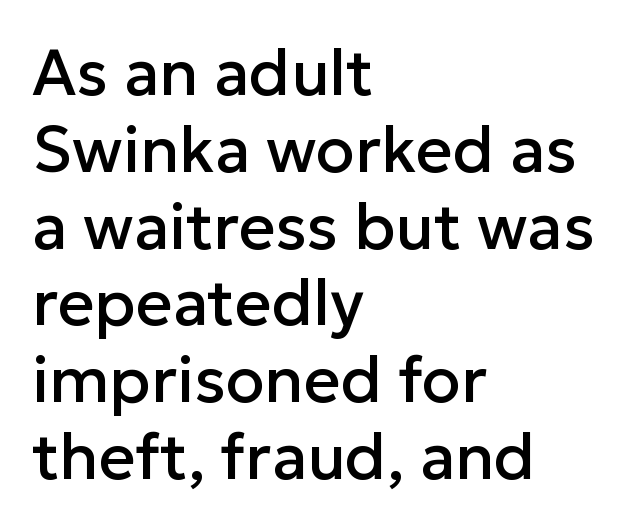
The image shows 64 px sans-serif type, upright; set left-aligned, line spacing 1.2x, normal letter spacing, not underlined; low stroke contrast and a medium x-height.
